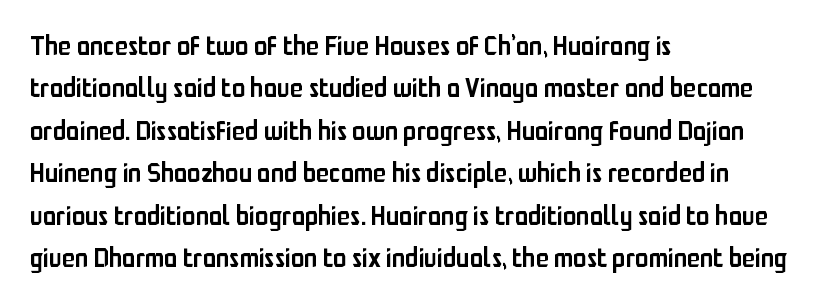
The image shows 27 px text type, upright; set left-aligned, normal line spacing (1.57x), normal letter spacing, not underlined.
